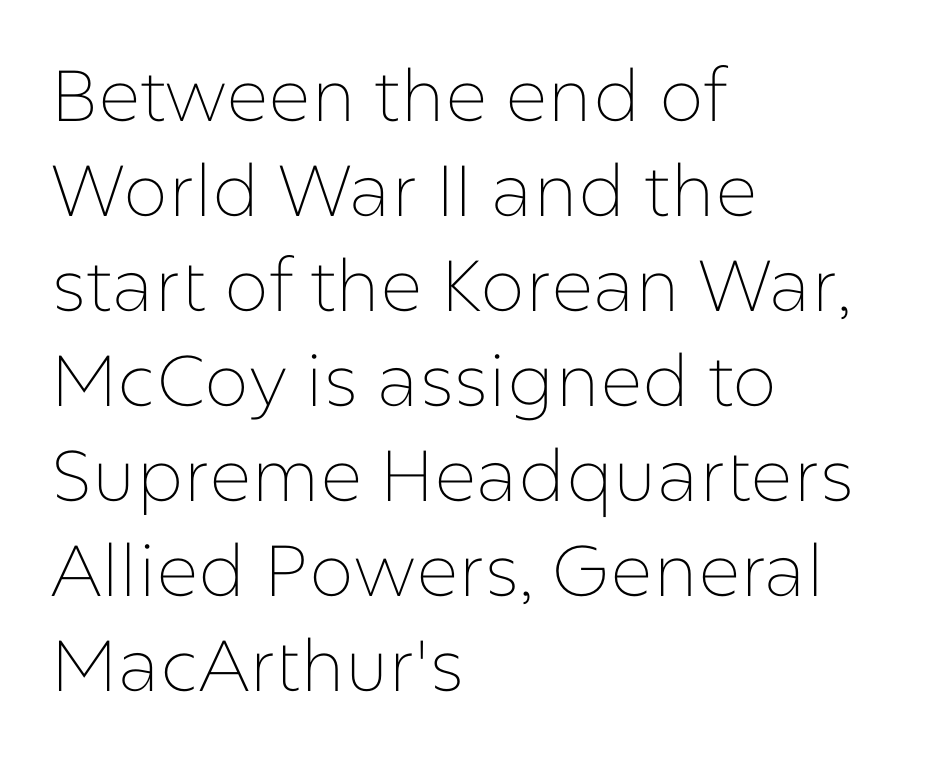
The image shows 72 px thin sans-serif type, upright; set left-aligned, normal line spacing (1.32x), normal letter spacing, not underlined; low stroke contrast and a medium x-height.
